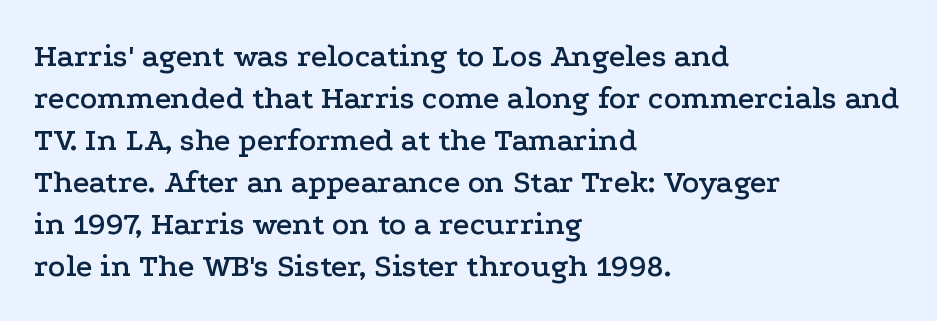
Does extra space separate the letters? No, they use regular spacing. It's the straight-up-and-down kind of type. The lines are quadded left. These lines are composed in type with serifs. Notice how descenders clear the ascenders below comfortably — that's standard leading.
